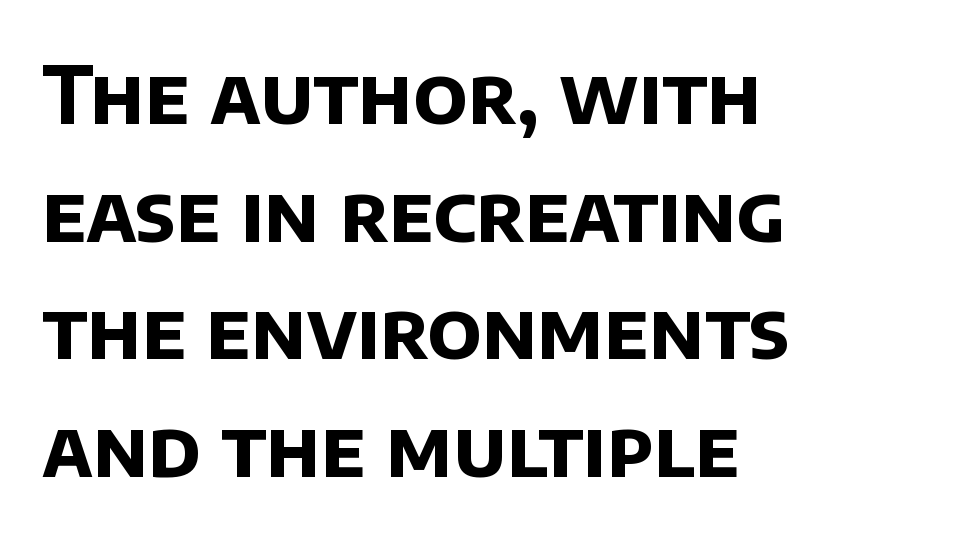
Q: Is the text bold? A: Yes.
Q: Is the typeface a serif or a sans-serif typeface? A: Sans-serif.
Q: Is the text underlined? A: No.
Q: How is the paragraph aligned? A: Left-aligned.
Q: Is the spacing between letters normal or unusually wide? A: Normal.
Q: Is the spacing between lines tight, normal or loose? A: Normal.
Q: Width (condensed, normal, or wide)? A: Normal.
Q: Stroke contrast? A: Low.
Q: x-height? A: Large.
Q: Monospaced? A: No.
